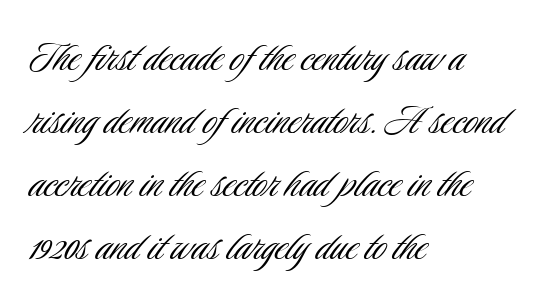
Q: Is the text bold? A: No.
Q: Is the text italic (slanted)? A: Yes.
Q: Is the typeface a serif or a sans-serif typeface? A: Sans-serif.
Q: Is the text underlined? A: No.
Q: How is the paragraph aligned? A: Left-aligned.
Q: Is the spacing between letters normal or unusually wide? A: Normal.
Q: Is the spacing between lines tight, normal or loose? A: Normal.
Q: Width (condensed, normal, or wide)? A: Condensed.
Q: Stroke contrast? A: Low.
Q: x-height? A: Small.
Q: Monospaced? A: No.
